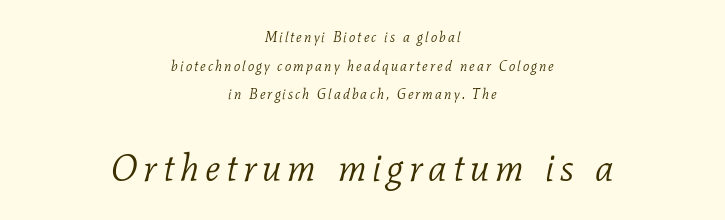
Unlike a clean sans, this face finishes its strokes with serifs. These lines were composed using italics. This sample has the flowing, uneven cadence of proportional lettering. Visually, the bottom section dominates because its glyphs are scaled up.
